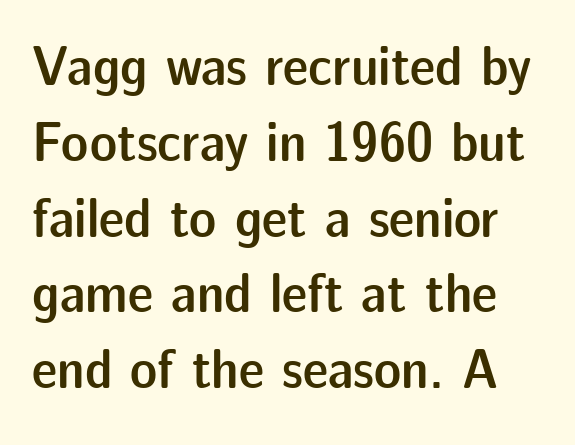
The image shows 57 px semibold sans-serif type, upright; set normal line spacing (1.33x), normal letter spacing, not underlined; low stroke contrast and a medium x-height.
